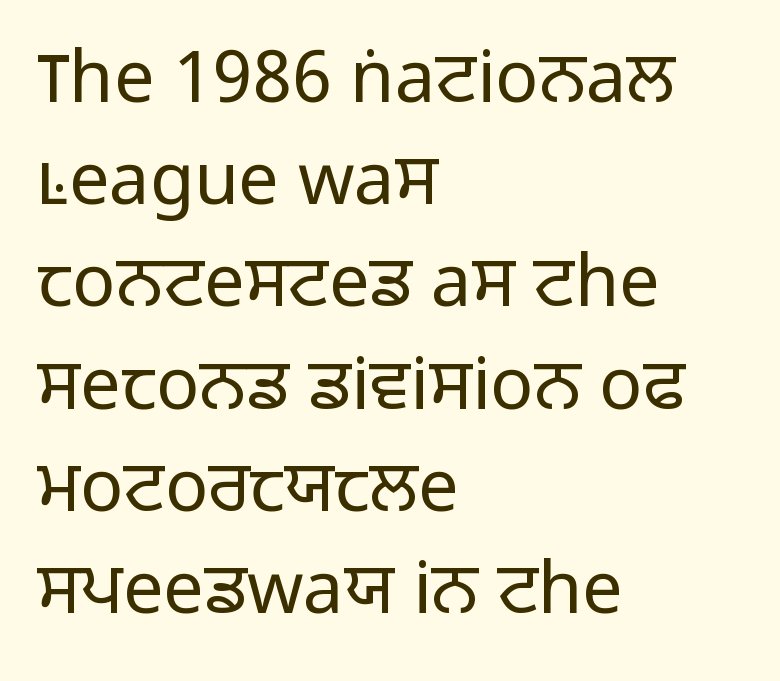
Q: Is the text bold? A: No.
Q: Is the text italic (slanted)? A: No, it is upright.
Q: Is the typeface a serif or a sans-serif typeface? A: Sans-serif.
Q: Is the text underlined? A: No.
Q: How is the paragraph aligned? A: Left-aligned.
Q: Is the spacing between letters normal or unusually wide? A: Normal.
Q: Is the spacing between lines tight, normal or loose? A: Normal.
Q: Width (condensed, normal, or wide)? A: Normal.
Q: Stroke contrast? A: Low.
Q: x-height? A: Medium.
Q: Monospaced? A: No.
